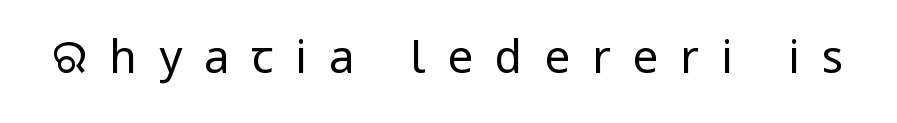
Q: Is the text bold? A: No.
Q: Is the text italic (slanted)? A: No, it is upright.
Q: Is the typeface a serif or a sans-serif typeface? A: Sans-serif.
Q: Is the text underlined? A: No.
Q: Is the spacing between letters normal or unusually wide? A: Unusually wide.
Q: Width (condensed, normal, or wide)? A: Condensed.
Q: Stroke contrast? A: Low.
Q: x-height? A: Large.
Q: Monospaced? A: No.
